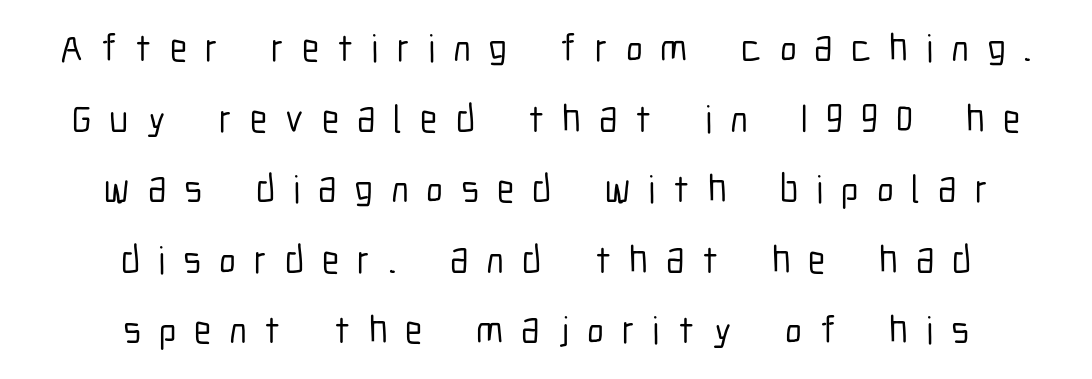
Q: Is the text italic (slanted)? A: No, it is upright.
Q: Is the typeface a serif or a sans-serif typeface? A: Sans-serif.
Q: Is the text underlined? A: No.
Q: How is the paragraph aligned? A: Centered.
Q: Is the spacing between letters normal or unusually wide? A: Unusually wide.
Q: Width (condensed, normal, or wide)? A: Condensed.
Q: Stroke contrast? A: Low.
Q: x-height? A: Medium.
Q: Monospaced? A: No.
